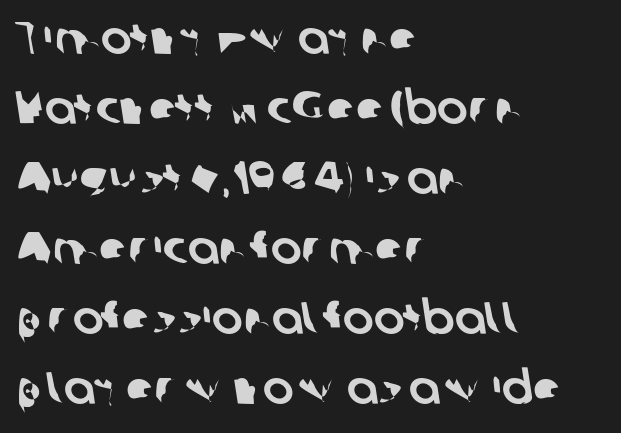
The image shows 46 px sans-serif type; set left-aligned, normal line spacing (1.52x), normal letter spacing, not underlined; low stroke contrast and a medium x-height.
